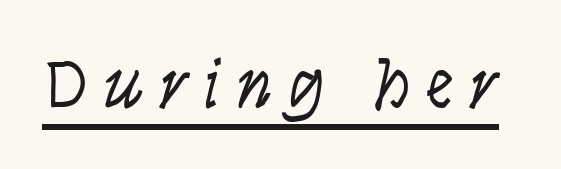
Q: Is the text bold? A: No.
Q: Is the text italic (slanted)? A: Yes.
Q: Is the typeface a serif or a sans-serif typeface? A: Sans-serif.
Q: Is the text underlined? A: Yes.
Q: Is the spacing between letters normal or unusually wide? A: Unusually wide.
Q: Width (condensed, normal, or wide)? A: Condensed.
Q: Stroke contrast? A: Low.
Q: x-height? A: Large.
Q: Monospaced? A: No.
